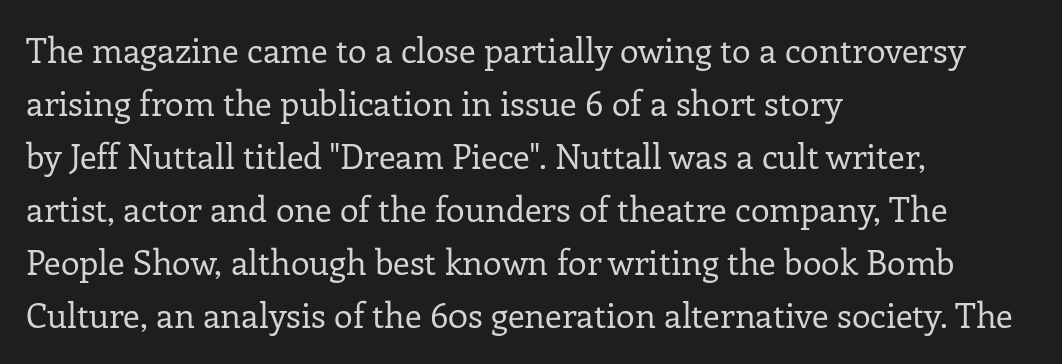
Q: Is the text bold? A: No.
Q: Is the text italic (slanted)? A: No, it is upright.
Q: Is the typeface a serif or a sans-serif typeface? A: Serif.
Q: Is the text underlined? A: No.
Q: How is the paragraph aligned? A: Left-aligned.
Q: Is the spacing between letters normal or unusually wide? A: Normal.
Q: Is the spacing between lines tight, normal or loose? A: Normal.
Q: Width (condensed, normal, or wide)? A: Normal.
Q: Stroke contrast? A: Low.
Q: x-height? A: Medium.
Q: Monospaced? A: No.
